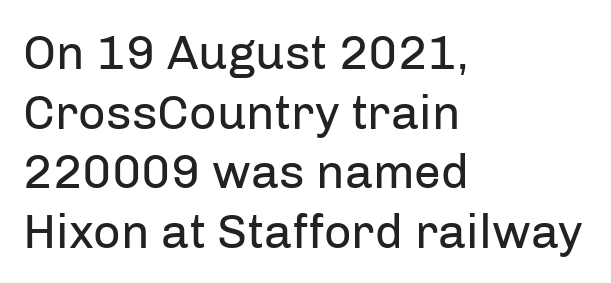
Q: Is the text bold? A: No.
Q: Is the text italic (slanted)? A: No, it is upright.
Q: Is the typeface a serif or a sans-serif typeface? A: Sans-serif.
Q: Is the text underlined? A: No.
Q: How is the paragraph aligned? A: Left-aligned.
Q: Is the spacing between letters normal or unusually wide? A: Normal.
Q: Width (condensed, normal, or wide)? A: Normal.
Q: Stroke contrast? A: Low.
Q: x-height? A: Medium.
Q: Monospaced? A: No.
